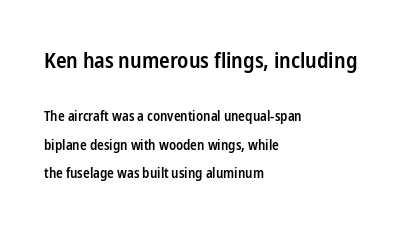
{"italic": "no", "bold": "semi", "underline": "no", "align": "left", "line_spacing": "loose", "line_spacing_ratio": 2.03, "letter_spacing": "normal", "letter_spacing_em": 0.0, "larger_block": "first", "size_ratio": 1.57, "glyph_px": 22}
